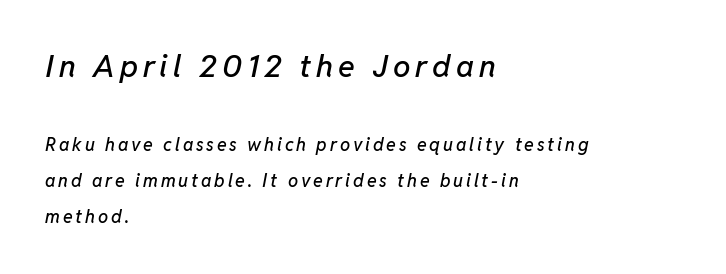
{"italic": "yes", "lean": "right", "slant_degrees": 11, "width": "normal", "stroke_contrast": "low", "x_height": "medium", "monospaced": "no", "underline": "no", "align": "left", "line_spacing": "loose", "line_spacing_ratio": 2.0, "larger_block": "first", "size_ratio": 1.72, "glyph_px": 31}
